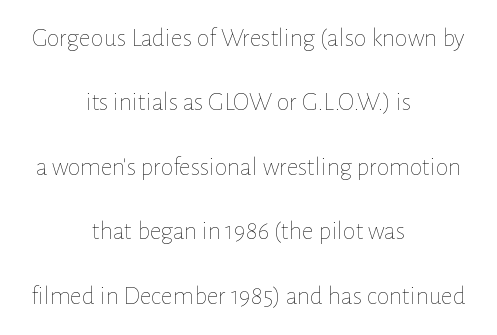
{"italic": "no", "bold": "no", "underline": "no", "align": "center", "line_spacing": "loose", "line_spacing_ratio": 2.48, "letter_spacing": "normal", "letter_spacing_em": 0.0, "glyph_px": 26}
